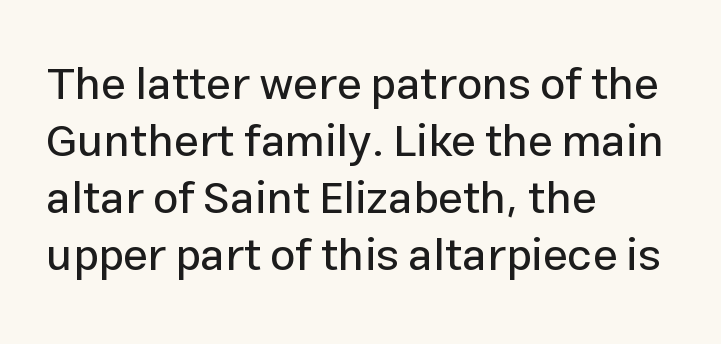
Q: Is the text italic (slanted)? A: No, it is upright.
Q: Is the typeface a serif or a sans-serif typeface? A: Sans-serif.
Q: Is the text underlined? A: No.
Q: How is the paragraph aligned? A: Left-aligned.
Q: Is the spacing between letters normal or unusually wide? A: Normal.
Q: Is the spacing between lines tight, normal or loose? A: Normal.
Q: Width (condensed, normal, or wide)? A: Normal.
Q: Stroke contrast? A: Low.
Q: x-height? A: Medium.
Q: Monospaced? A: No.
